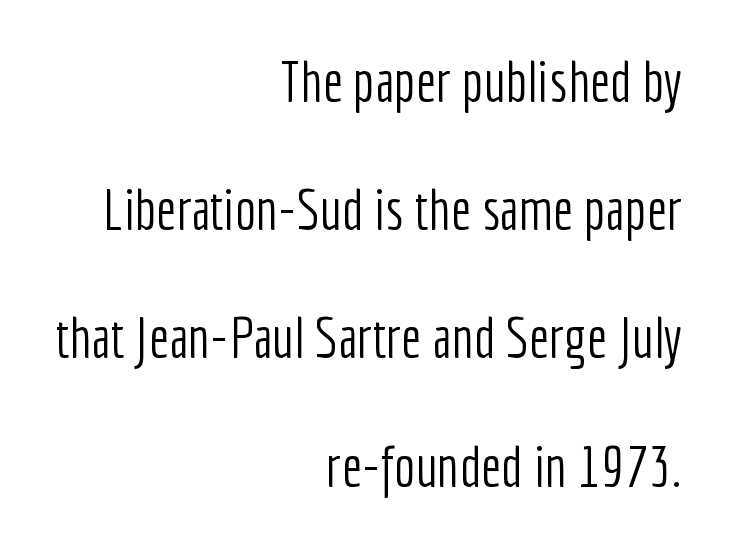
{"serif": "no", "italic": "no", "bold": "no", "weight": "light", "width": "condensed", "stroke_contrast": "low", "x_height": "medium", "monospaced": "no", "underline": "no", "align": "right", "line_spacing": "loose", "line_spacing_ratio": 2.25, "letter_spacing": "normal", "letter_spacing_em": 0.0, "glyph_px": 57}
